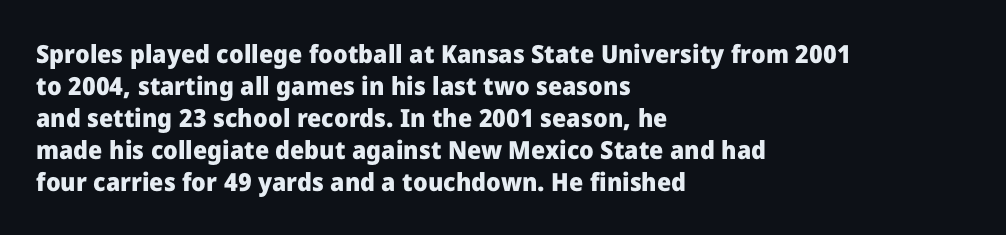
The image shows 25 px bold type, upright; set left-aligned, normal line spacing (1.28x), normal letter spacing, not underlined.
